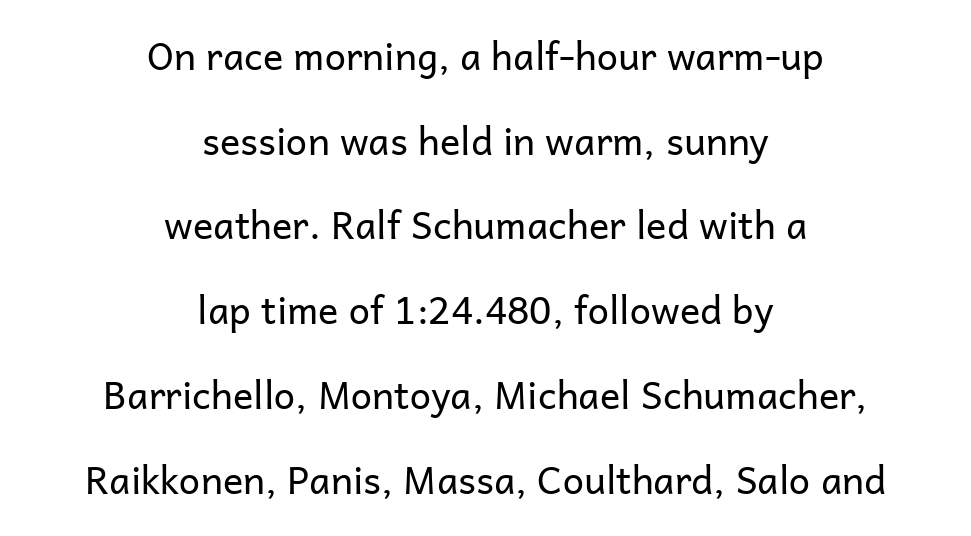
Q: Is the text bold? A: No.
Q: Is the text italic (slanted)? A: No, it is upright.
Q: Is the typeface a serif or a sans-serif typeface? A: Sans-serif.
Q: Is the text underlined? A: No.
Q: How is the paragraph aligned? A: Centered.
Q: Is the spacing between letters normal or unusually wide? A: Normal.
Q: Is the spacing between lines tight, normal or loose? A: Loose.
Q: Width (condensed, normal, or wide)? A: Normal.
Q: Stroke contrast? A: Low.
Q: x-height? A: Medium.
Q: Monospaced? A: No.
